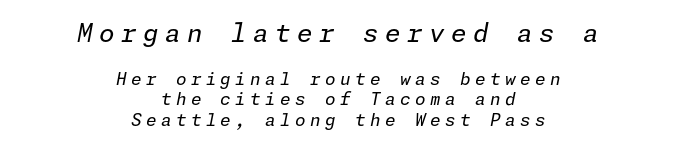
Q: Is the text bold? A: No.
Q: Is the text italic (slanted)? A: Yes, it leans right by about 11 degrees.
Q: Is the text underlined? A: No.
Q: How is the paragraph aligned? A: Centered.
Q: Is the spacing between letters normal or unusually wide? A: Unusually wide.
Q: Which block of text is set in a larger size, the first (top) or the second (bottom)? A: The first (top) one.
